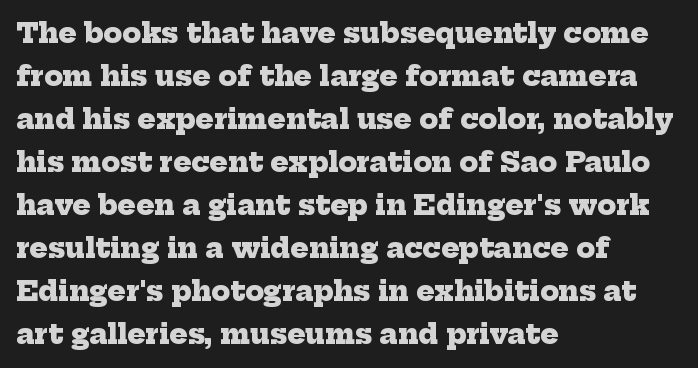
Q: Is the text bold? A: Yes.
Q: Is the text underlined? A: No.
Q: How is the paragraph aligned? A: Left-aligned.
Q: Is the spacing between letters normal or unusually wide? A: Normal.
Q: Is the spacing between lines tight, normal or loose? A: Normal.
